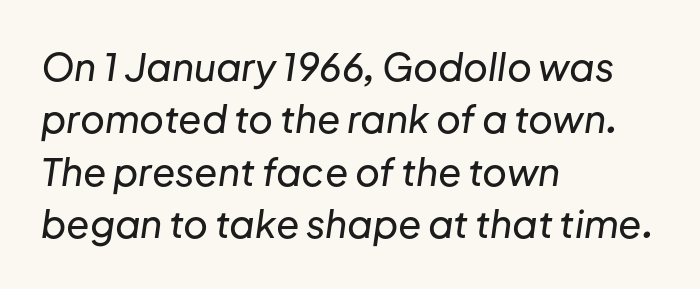
This sample has the flowing, uneven cadence of proportional lettering. Visually the block forms a straight wall on the left and a jagged coastline on the right. Beneath every word, the page is bare. Letter spacing: default. Italic: yes, the glyphs are oblique. This sample keeps an unexceptional amount of space between lines.
